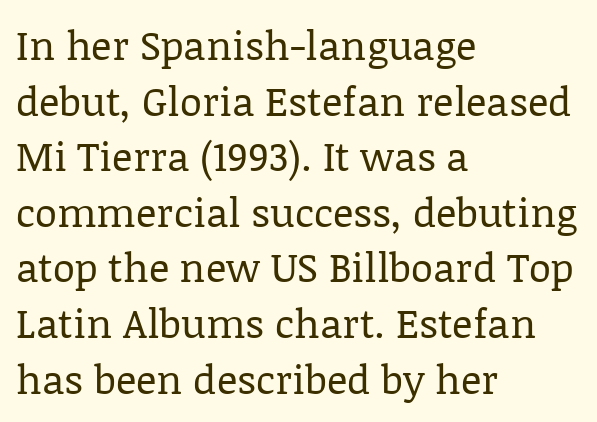
{"serif": "yes", "italic": "no", "bold": "no", "weight": "regular", "width": "normal", "stroke_contrast": "low", "x_height": "large", "monospaced": "no", "underline": "no", "align": "left", "line_spacing": "normal", "line_spacing_ratio": 1.39, "letter_spacing": "normal", "letter_spacing_em": 0.0, "glyph_px": 40}
